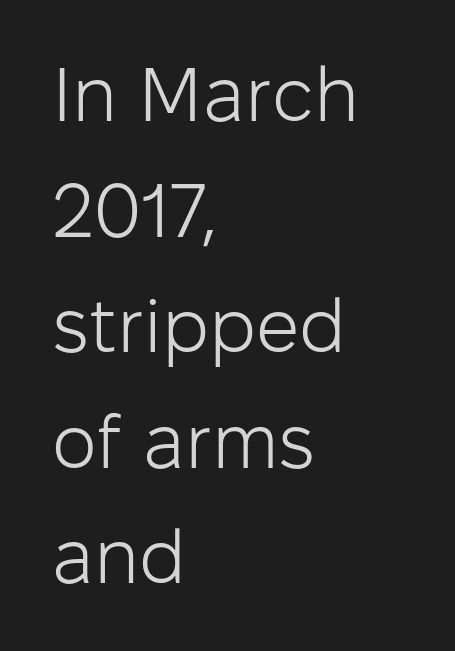
Q: Is the text bold? A: No.
Q: Is the text italic (slanted)? A: No, it is upright.
Q: Is the typeface a serif or a sans-serif typeface? A: Sans-serif.
Q: Is the text underlined? A: No.
Q: How is the paragraph aligned? A: Left-aligned.
Q: Is the spacing between letters normal or unusually wide? A: Normal.
Q: Is the spacing between lines tight, normal or loose? A: Normal.
Q: Width (condensed, normal, or wide)? A: Normal.
Q: Stroke contrast? A: Low.
Q: x-height? A: Medium.
Q: Monospaced? A: No.
